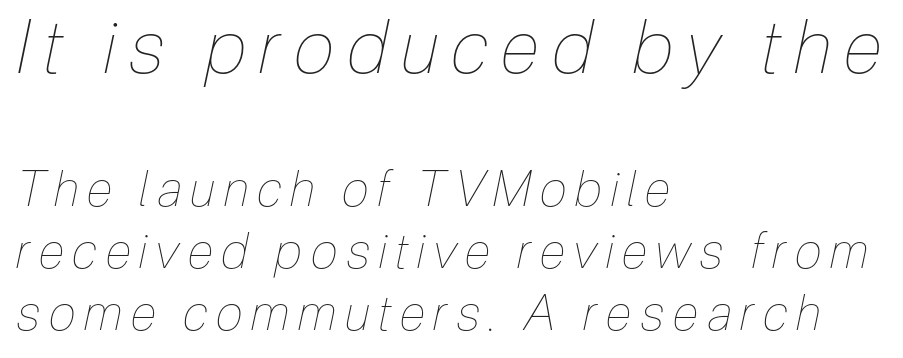
The image shows 74 px thin, condensed type, italic (leaning right); set left-aligned, normal line spacing (1.26x), not underlined; the first (top) block is 1.51x larger; low stroke contrast and a medium x-height.
